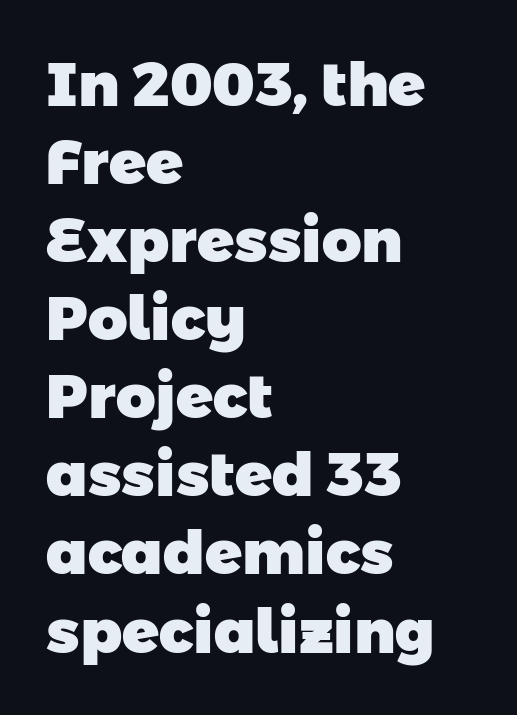
{"serif": "no", "bold": "yes", "weight": "heavy", "width": "normal", "stroke_contrast": "low", "x_height": "medium", "monospaced": "no", "underline": "no", "align": "left", "line_spacing": "normal", "line_spacing_ratio": 1.28, "letter_spacing": "normal", "letter_spacing_em": 0.0, "glyph_px": 61}
